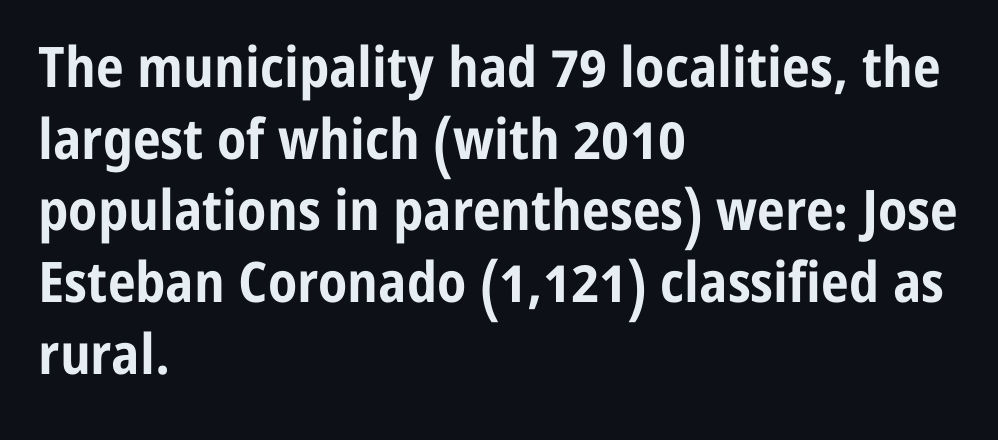
Q: Is the text bold? A: Yes.
Q: Is the text italic (slanted)? A: No, it is upright.
Q: Is the typeface a serif or a sans-serif typeface? A: Sans-serif.
Q: Is the text underlined? A: No.
Q: How is the paragraph aligned? A: Left-aligned.
Q: Is the spacing between letters normal or unusually wide? A: Normal.
Q: Is the spacing between lines tight, normal or loose? A: Normal.
Q: Width (condensed, normal, or wide)? A: Condensed.
Q: Stroke contrast? A: Low.
Q: x-height? A: Medium.
Q: Monospaced? A: No.
